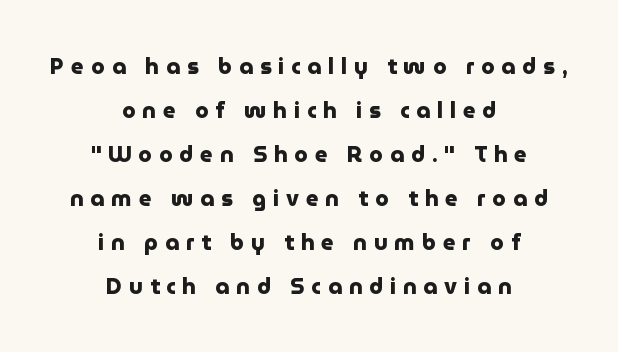
The image shows 22 px bold type, upright; set centered, loose line spacing (2.0x), unusually wide letter spacing (+0.31 em), not underlined.
